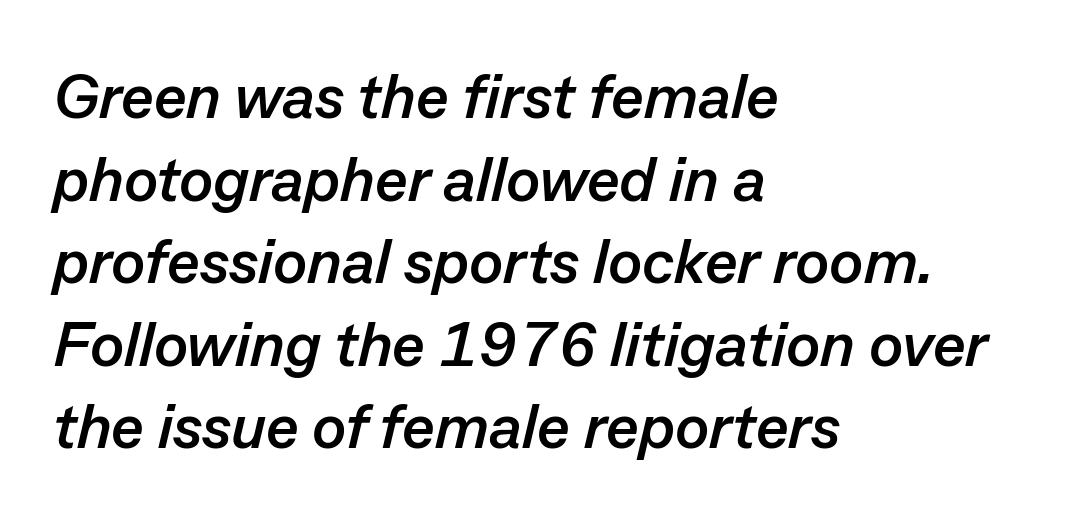
Q: Is the text bold? A: Yes.
Q: Is the text italic (slanted)? A: Yes, it leans right by about 13 degrees.
Q: Is the text underlined? A: No.
Q: How is the paragraph aligned? A: Left-aligned.
Q: Is the spacing between letters normal or unusually wide? A: Normal.
Q: Is the spacing between lines tight, normal or loose? A: Normal.
Q: Width (condensed, normal, or wide)? A: Normal.
Q: Stroke contrast? A: Low.
Q: x-height? A: Medium.
Q: Monospaced? A: No.
